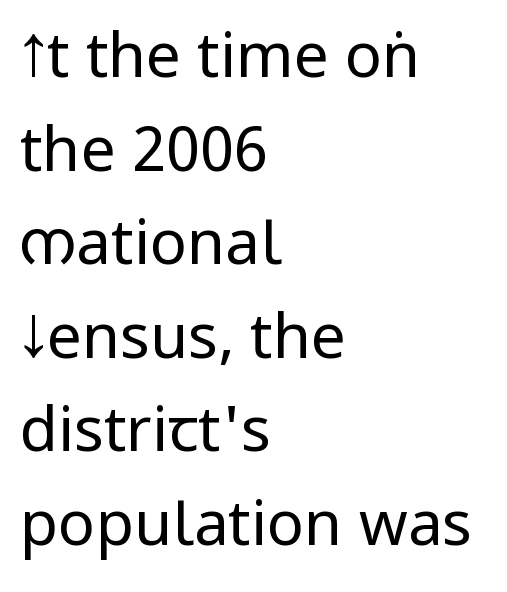
{"serif": "no", "italic": "no", "bold": "no", "weight": "regular", "width": "condensed", "stroke_contrast": "low", "underline": "no", "align": "left", "line_spacing": "normal", "line_spacing_ratio": 1.51, "letter_spacing": "normal", "letter_spacing_em": 0.0, "glyph_px": 62}
